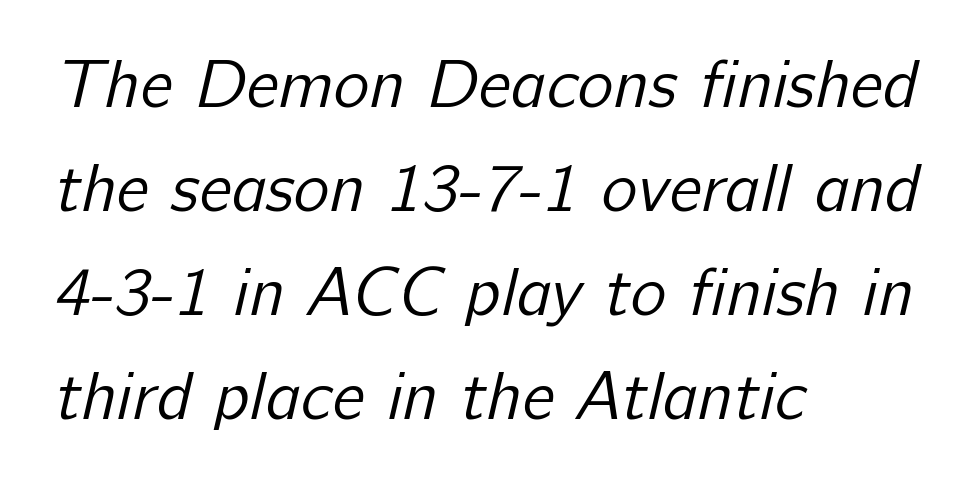
The image shows 68 px regular-weight sans-serif type; set left-aligned, normal line spacing (1.53x), normal letter spacing, not underlined; low stroke contrast and a medium x-height.
